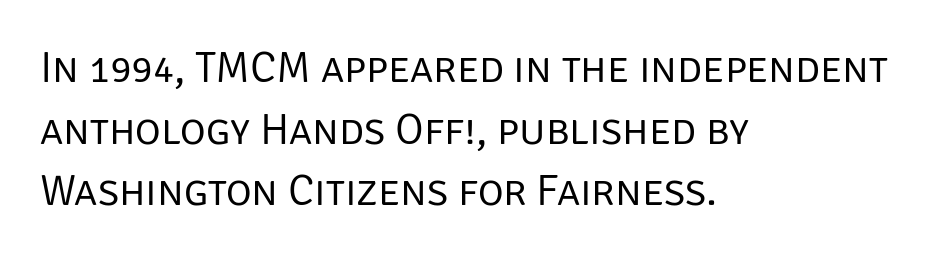
Every stem runs plumb, perpendicular to the baseline. Line starts are locked; line ends wander. Is this a sans? Yes — the strokes have no serifs. The letters sit at their default tracking, neither squeezed nor spread. This sample keeps an unexceptional amount of space between lines.
